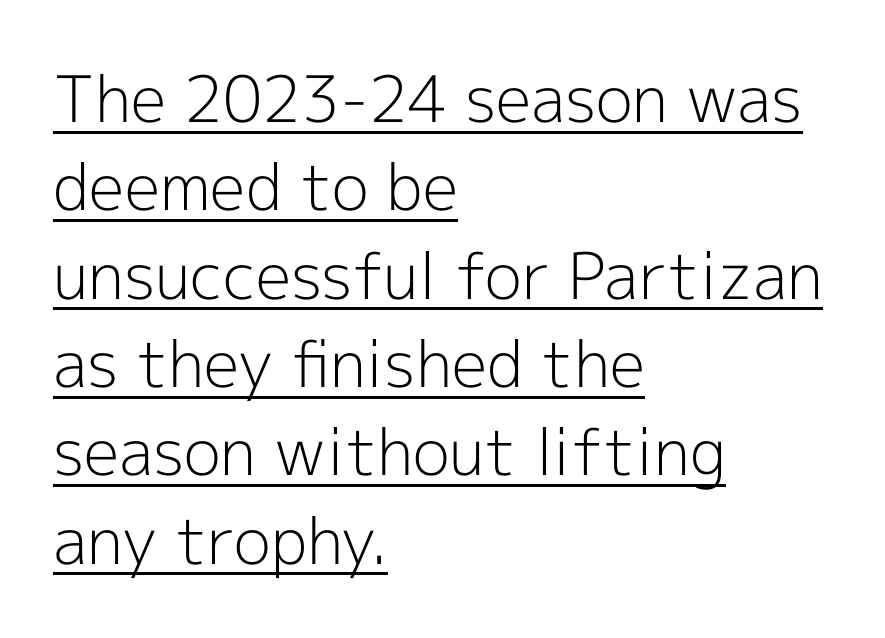
The image shows 64 px light sans-serif type, upright; set left-aligned, normal line spacing (1.38x), normal letter spacing, underlined; a medium x-height.
